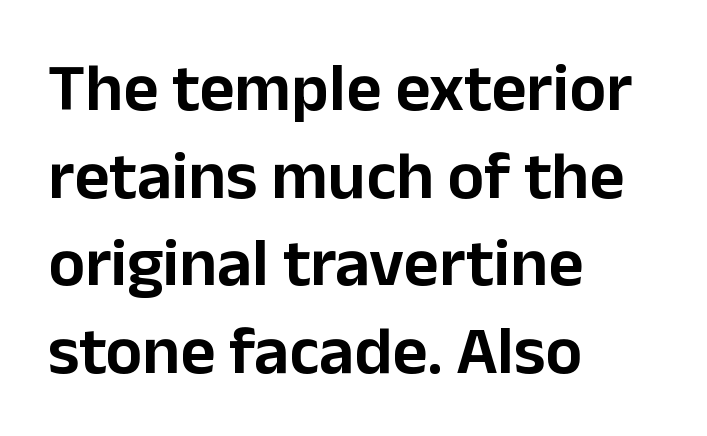
{"serif": "no", "italic": "no", "width": "normal", "stroke_contrast": "low", "x_height": "medium", "monospaced": "no", "underline": "no", "align": "left", "line_spacing": "normal", "line_spacing_ratio": 1.29, "letter_spacing": "normal", "letter_spacing_em": 0.0, "glyph_px": 68}
